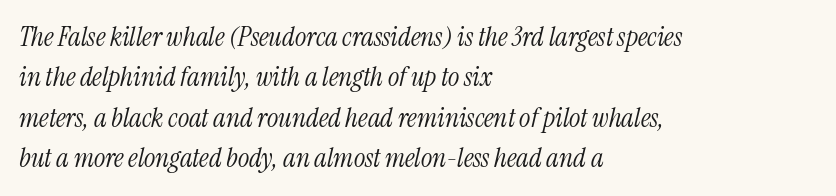
Unbolded letterforms with no extra heft. Rule under the text: the space is simply empty. Characters are canted at an angle relative to the baseline's perpendicular. Look at the tracking — it's just the regular setting, nothing added. The paragraph shown leans on its left margin.
